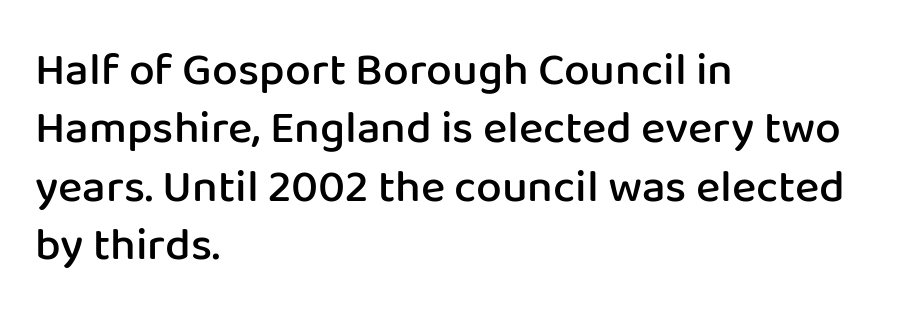
Slightly chunky letters — semibold, I'd say, not full bold. Regarding leading, the lines here are spaced in the standard way. Think of a printed novel: that variable character pitch is what you see here. Quick note: not italic, upright. Descenders are the only things crossing below the line. Standard letterfit; no display-style spreading of the glyphs.
